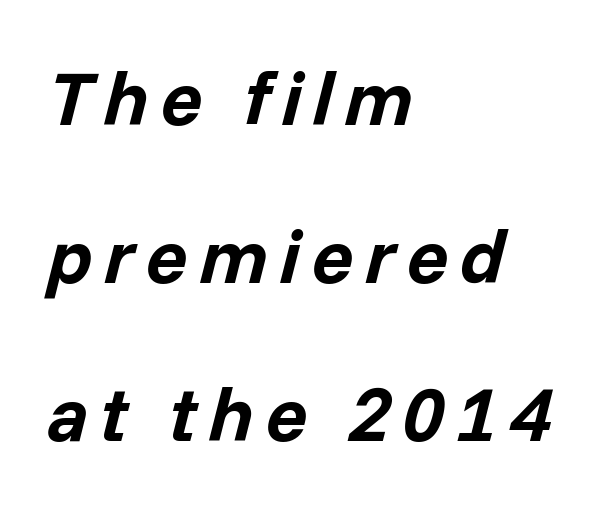
{"italic": "yes", "lean": "right", "slant_degrees": 14, "bold": "yes", "weight": "bold", "width": "normal", "stroke_contrast": "low", "x_height": "medium", "monospaced": "no", "underline": "no", "align": "left", "line_spacing": "loose", "line_spacing_ratio": 2.05, "glyph_px": 77}
